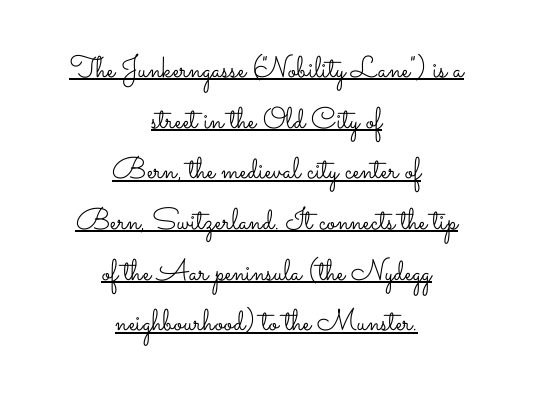
The image shows 30 px light, wide type; set centered, normal line spacing (1.69x), normal letter spacing, underlined; low stroke contrast and a small x-height.
